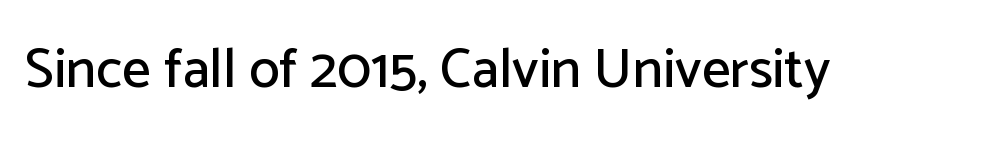
Q: Is the text italic (slanted)? A: No, it is upright.
Q: Is the typeface a serif or a sans-serif typeface? A: Sans-serif.
Q: Is the text underlined? A: No.
Q: Is the spacing between letters normal or unusually wide? A: Normal.
Q: Width (condensed, normal, or wide)? A: Normal.
Q: Stroke contrast? A: Low.
Q: x-height? A: Medium.
Q: Monospaced? A: No.
